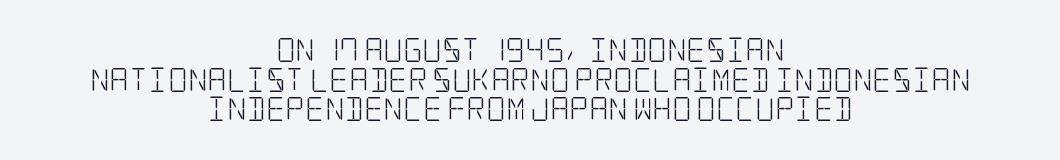
Q: Is the text bold? A: No.
Q: Is the text italic (slanted)? A: No, it is upright.
Q: Is the text underlined? A: No.
Q: How is the paragraph aligned? A: Centered.
Q: Is the spacing between letters normal or unusually wide? A: Normal.
